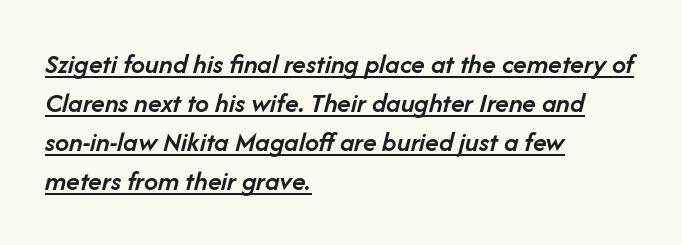
Q: Is the text bold? A: Semi-bold.
Q: Is the text italic (slanted)? A: Yes, it leans right by about 14 degrees.
Q: Is the text underlined? A: Yes.
Q: How is the paragraph aligned? A: Left-aligned.
Q: Is the spacing between letters normal or unusually wide? A: Normal.
Q: Is the spacing between lines tight, normal or loose? A: Normal.
Q: Width (condensed, normal, or wide)? A: Normal.
Q: Stroke contrast? A: Low.
Q: x-height? A: Medium.
Q: Monospaced? A: No.
